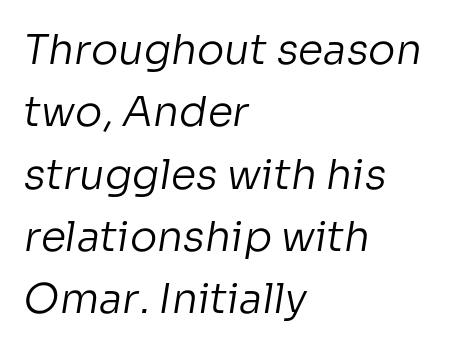
{"serif": "no", "bold": "no", "weight": "regular", "width": "normal", "stroke_contrast": "low", "x_height": "medium", "monospaced": "no", "underline": "no", "align": "left", "line_spacing": "normal", "line_spacing_ratio": 1.52, "letter_spacing": "normal", "letter_spacing_em": 0.0, "glyph_px": 41}
